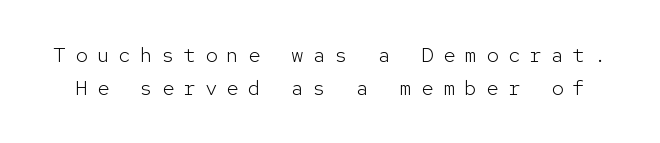
The letters stand upright; this is a roman face. Substantial extra tracking has been applied to these lines. Successive baselines arrive at the customary interval. Is the type heavy? It reads as light-to-regular instead. Lines of text with bare space underneath.
